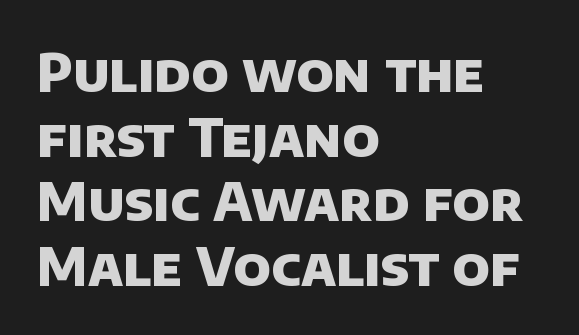
Q: Is the text bold? A: Yes.
Q: Is the typeface a serif or a sans-serif typeface? A: Sans-serif.
Q: Is the text underlined? A: No.
Q: How is the paragraph aligned? A: Left-aligned.
Q: Is the spacing between letters normal or unusually wide? A: Normal.
Q: Width (condensed, normal, or wide)? A: Normal.
Q: Stroke contrast? A: Low.
Q: x-height? A: Large.
Q: Monospaced? A: No.
